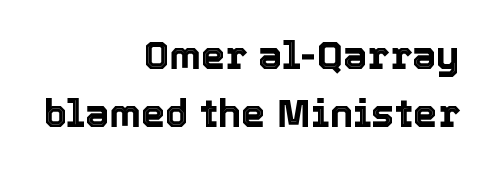
{"italic": "no", "width": "normal", "x_height": "medium", "monospaced": "no", "underline": "no", "align": "right", "line_spacing": "normal", "line_spacing_ratio": 1.5, "letter_spacing": "normal", "letter_spacing_em": 0.0, "glyph_px": 39}
